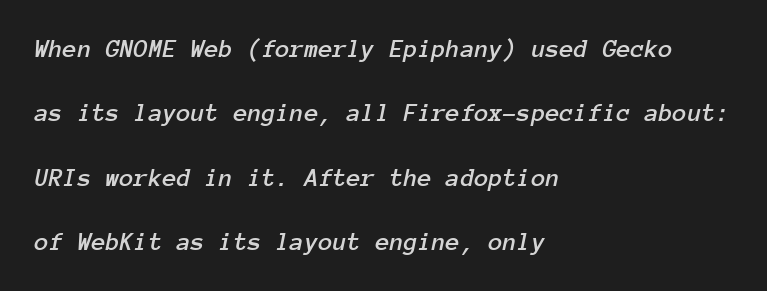
The image shows 26 px text type, italic (leaning right); set left-aligned, loose line spacing (2.48x), normal letter spacing, not underlined.
